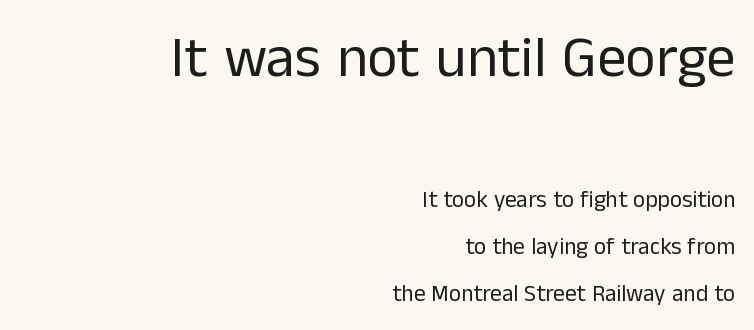
The image shows 58 px regular-weight sans-serif type, upright; set right-aligned, loose line spacing (2.04x), normal letter spacing, not underlined; the first (top) block is 2.52x larger; low stroke contrast and a medium x-height.
